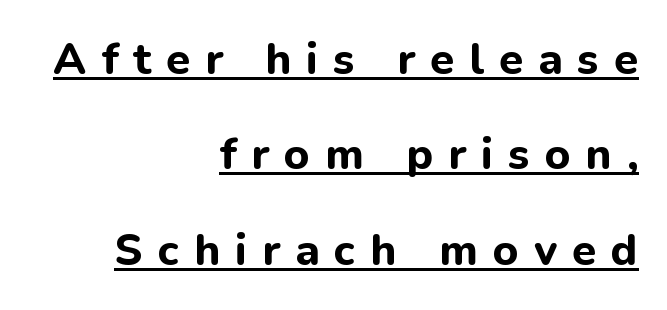
Students, observe the line beneath the letters — that is underlining. Style check: upright. On the weight axis this lands at bold, roughly 700. The passage shown is typed in a proportional face where columns would drift. The font family rendered here belongs to the sans-serif group.
